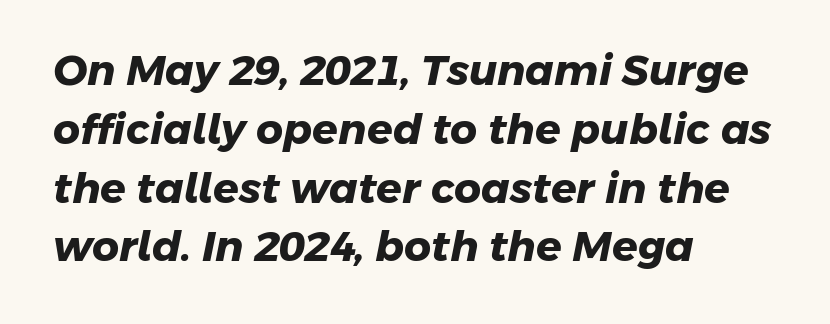
Q: Is the text bold? A: Yes.
Q: Is the typeface a serif or a sans-serif typeface? A: Sans-serif.
Q: Is the text underlined? A: No.
Q: How is the paragraph aligned? A: Left-aligned.
Q: Is the spacing between letters normal or unusually wide? A: Normal.
Q: Is the spacing between lines tight, normal or loose? A: Normal.
Q: Width (condensed, normal, or wide)? A: Normal.
Q: Stroke contrast? A: Low.
Q: x-height? A: Medium.
Q: Monospaced? A: No.
